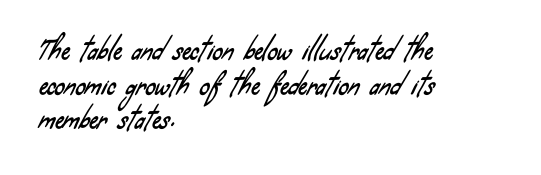
Q: Is the text underlined? A: No.
Q: How is the paragraph aligned? A: Left-aligned.
Q: Is the spacing between letters normal or unusually wide? A: Normal.
Q: Is the spacing between lines tight, normal or loose? A: Normal.
